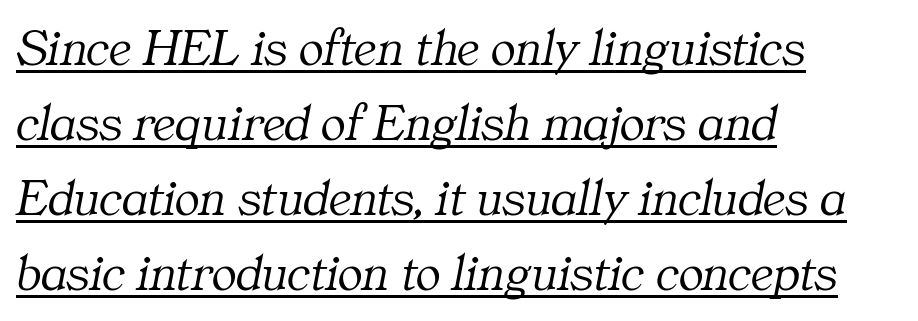
Q: Is the text bold? A: No.
Q: Is the text italic (slanted)? A: Yes, it leans right by about 11 degrees.
Q: Is the typeface a serif or a sans-serif typeface? A: Serif.
Q: Is the text underlined? A: Yes.
Q: How is the paragraph aligned? A: Left-aligned.
Q: Is the spacing between letters normal or unusually wide? A: Normal.
Q: Is the spacing between lines tight, normal or loose? A: Normal.
Q: Width (condensed, normal, or wide)? A: Normal.
Q: Stroke contrast? A: Medium.
Q: x-height? A: Medium.
Q: Monospaced? A: No.
